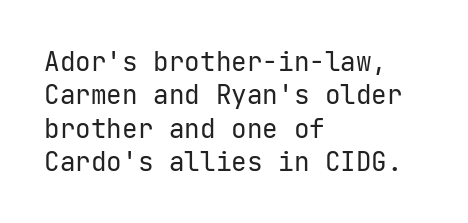
Compared with typical paragraphs, the rows here are spaced about the same. The letters stand straight up with perfectly vertical stems. Short and long lines alike share a common starting point at left. Is the stroke heavy? The answer is a plain regular-or-lighter. In terms of letterspacing, this is plain default setting. Just letters on the line, the space beneath them empty.
